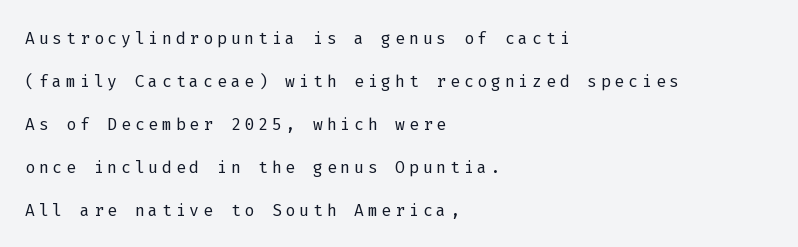
{"italic": "no", "bold": "no", "underline": "no", "align": "left", "line_spacing_ratio": 1.87, "glyph_px": 23}
